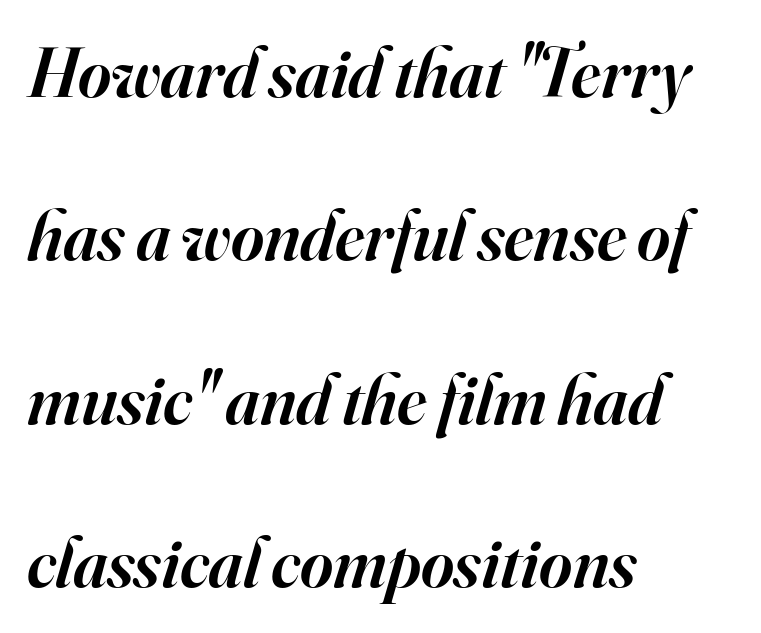
A serif font was chosen for this passage. Quick note: underline off. Horizontal alignment here is leftward, the default for most running prose. The block of text is sparse from top to bottom, with ample space between rows.
